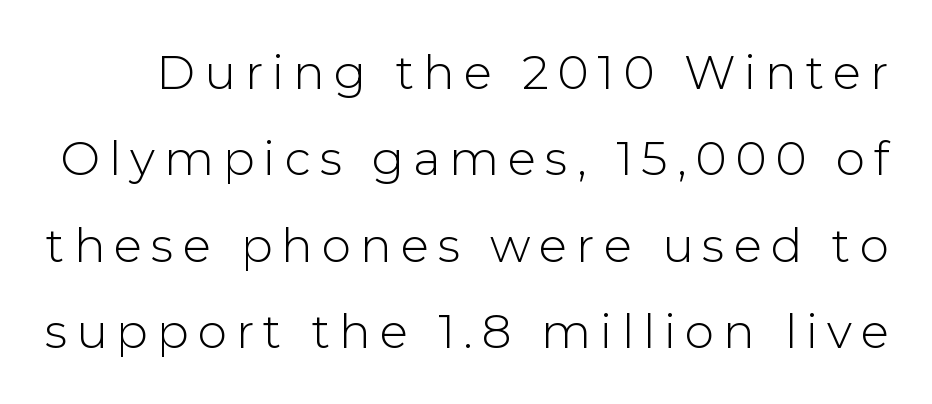
{"serif": "no", "italic": "no", "bold": "no", "weight": "light", "width": "normal", "stroke_contrast": "low", "x_height": "medium", "monospaced": "no", "underline": "no", "line_spacing_ratio": 1.84, "glyph_px": 47}
